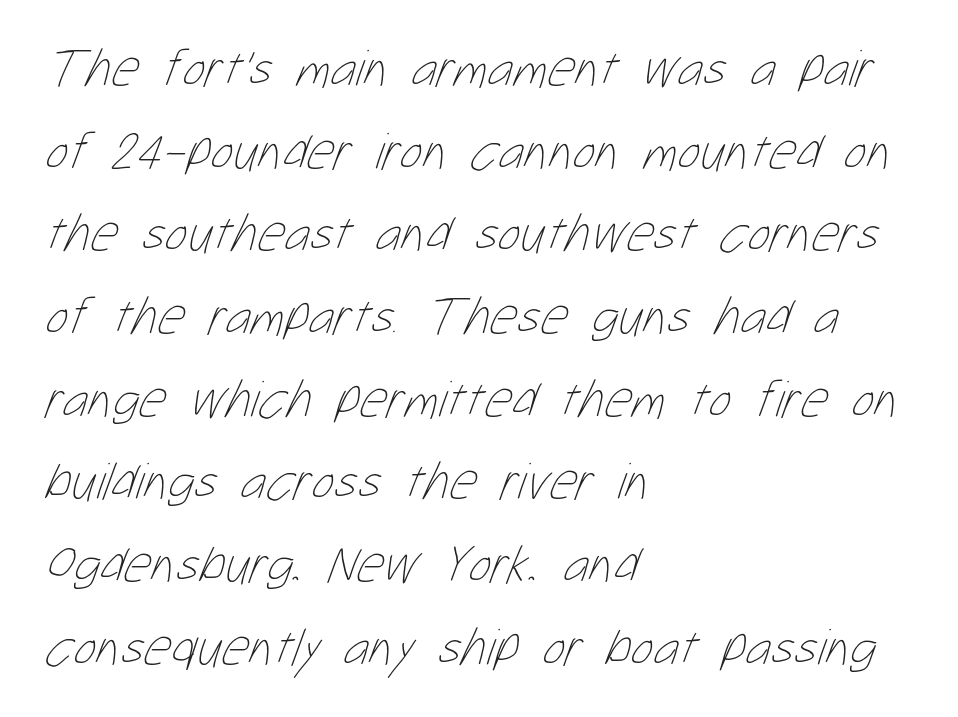
The image shows 53 px thin, condensed type; set left-aligned, normal line spacing (1.56x), normal letter spacing, not underlined; low stroke contrast and a medium x-height.
